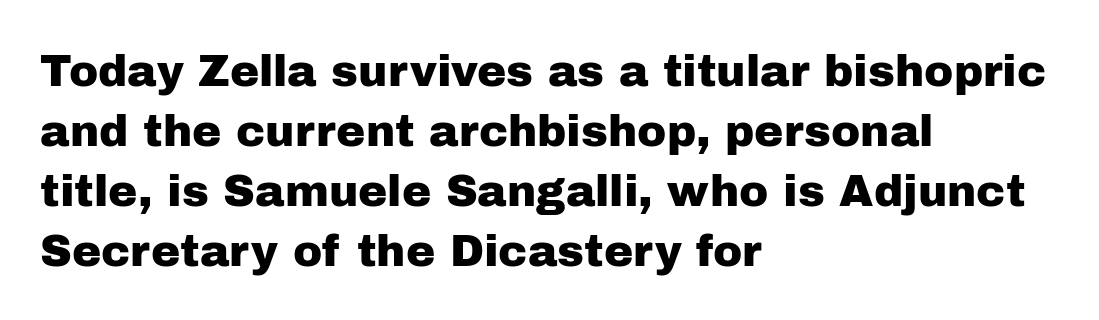
{"serif": "no", "italic": "no", "width": "normal", "stroke_contrast": "low", "x_height": "medium", "monospaced": "no", "underline": "no", "align": "left", "line_spacing": "normal", "line_spacing_ratio": 1.36, "letter_spacing": "normal", "letter_spacing_em": 0.0, "glyph_px": 44}
